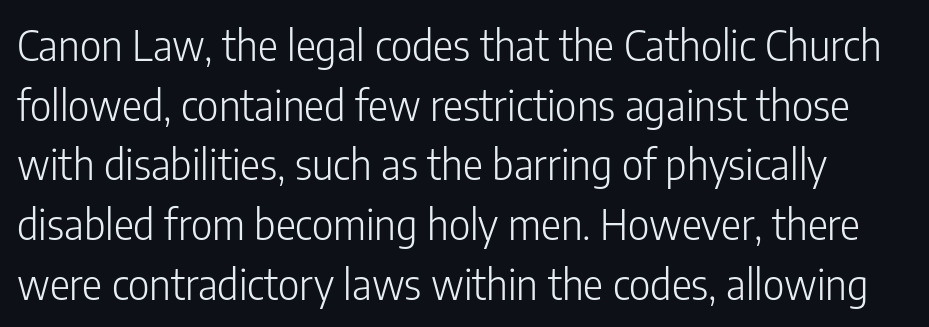
{"serif": "no", "italic": "no", "bold": "no", "weight": "light", "width": "condensed", "stroke_contrast": "low", "x_height": "medium", "monospaced": "no", "underline": "no", "line_spacing": "normal", "line_spacing_ratio": 1.42, "letter_spacing": "normal", "letter_spacing_em": 0.0, "glyph_px": 42}
